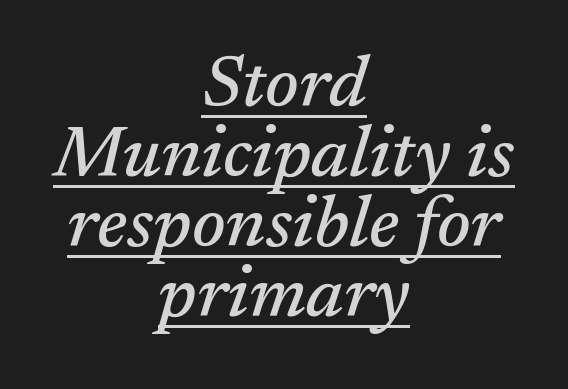
Observe the lean: these are italic letterforms. Is there an underline? Yes — a line sits under the letters. This rendering uses center alignment, leaving both contours irregular but symmetric. No extra tracking has been applied to these lines.
